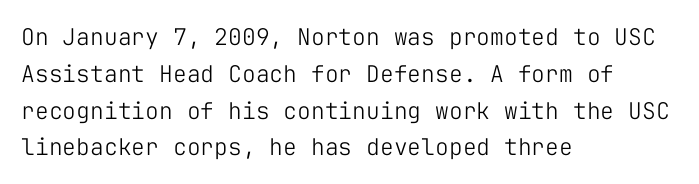
{"italic": "no", "bold": "no", "underline": "no", "align": "left", "line_spacing": "normal", "line_spacing_ratio": 1.6, "letter_spacing": "normal", "letter_spacing_em": 0.0, "glyph_px": 23}
